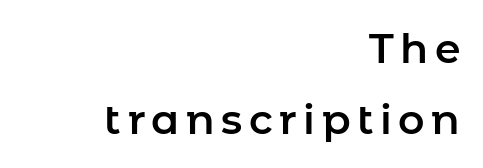
This is roman type, the default non-slanted kind. Is this a fixed-width face? No — the glyphs have proportional, varying widths. Unmarked baselines from the first word to the last. Caption: multi-line text, flush right, ragged left. Type style note: lacks serifs.
